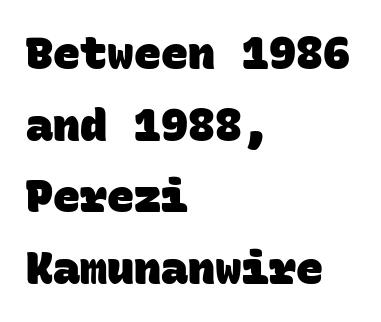
Q: Is the text bold? A: Yes.
Q: Is the typeface a serif or a sans-serif typeface? A: Sans-serif.
Q: Is the text underlined? A: No.
Q: How is the paragraph aligned? A: Left-aligned.
Q: Is the spacing between letters normal or unusually wide? A: Normal.
Q: Is the spacing between lines tight, normal or loose? A: Normal.
Q: Width (condensed, normal, or wide)? A: Normal.
Q: Stroke contrast? A: Low.
Q: x-height? A: Large.
Q: Monospaced? A: Yes.
